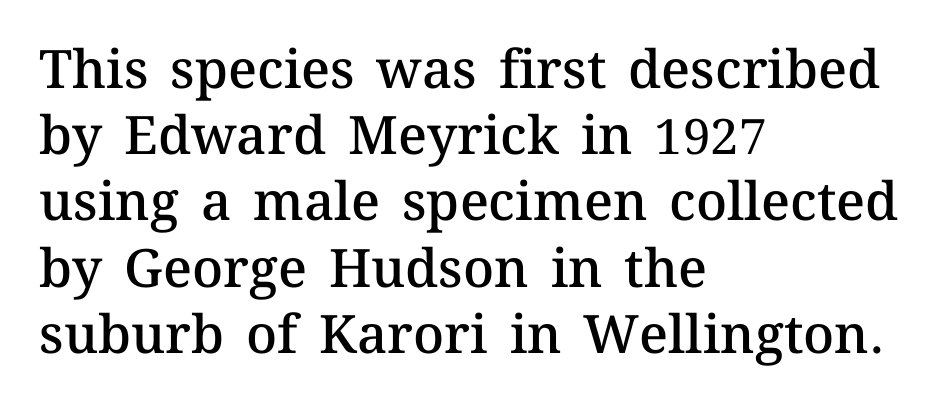
{"italic": "no", "bold": "semi", "weight": "semibold", "width": "normal", "stroke_contrast": "medium", "x_height": "medium", "monospaced": "no", "underline": "no", "align": "left", "line_spacing": "normal", "line_spacing_ratio": 1.25, "letter_spacing": "normal", "letter_spacing_em": 0.0, "glyph_px": 53}
